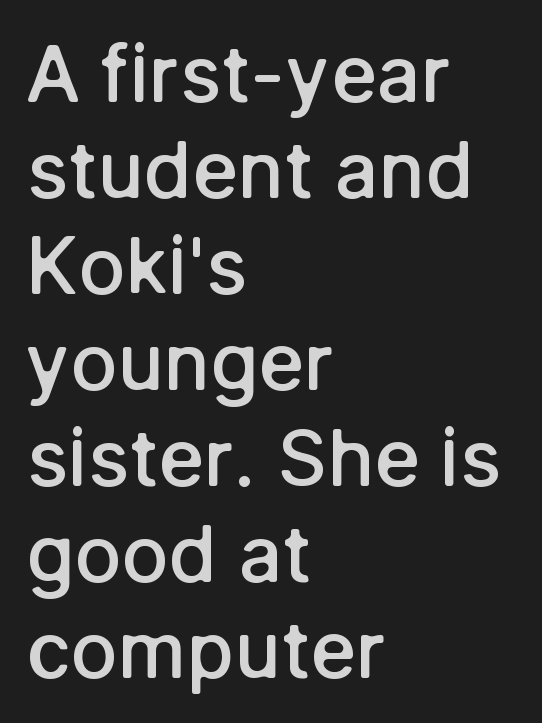
Every stem runs plumb, perpendicular to the baseline. Weight: semibold (demi). Line starts are locked; line ends wander. This sample has the flowing, uneven cadence of proportional lettering. Check where the strokes stop: nothing finishes them off — pure sans.
